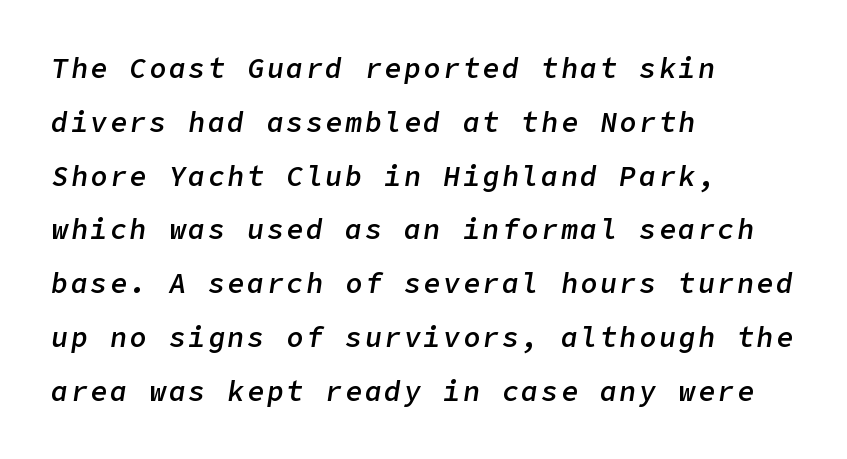
The image shows 28 px semibold type, italic (leaning right); set left-aligned, loose line spacing (1.92x), not underlined; low stroke contrast and a medium x-height.
